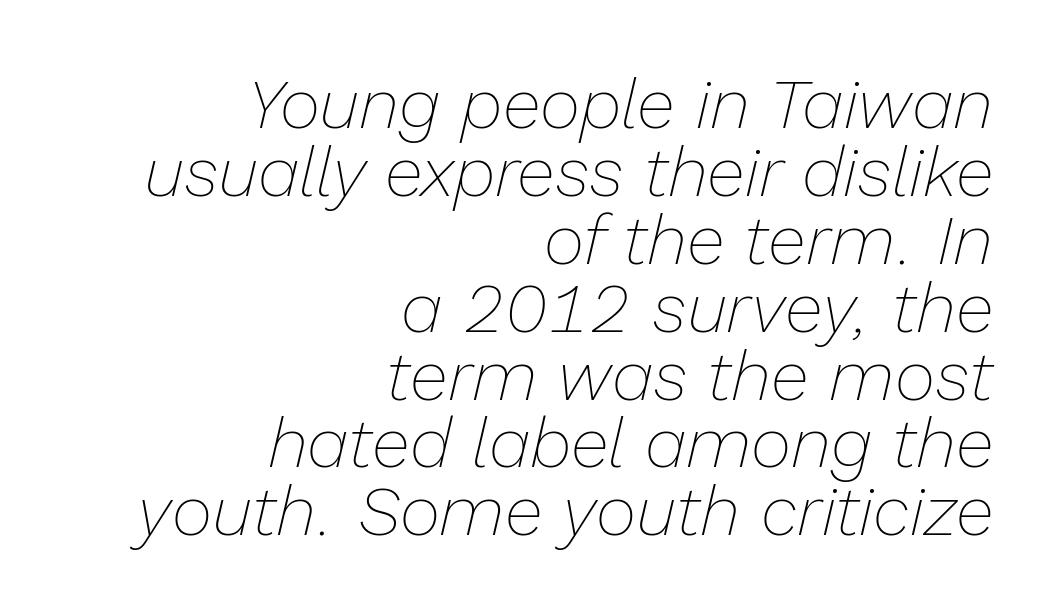
The image shows 70 px thin type, italic (leaning right); set right-aligned, tight line spacing (0.97x), normal letter spacing, not underlined; low stroke contrast and a medium x-height.
